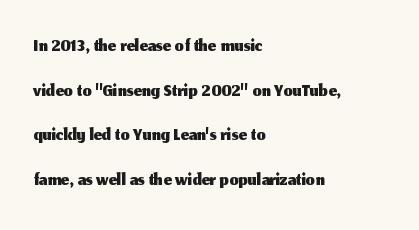
The image shows 29 px sans-serif type, upright; set left-aligned, normal line spacing (1.54x), normal letter spacing, not underlined; medium stroke contrast and a medium x-height.
